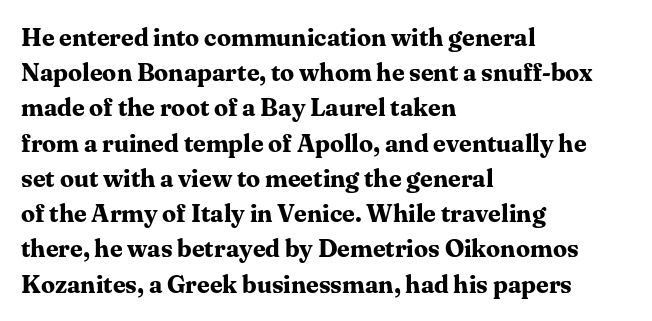
The image shows 25 px bold type, upright; set left-aligned, normal line spacing (1.41x), normal letter spacing, not underlined.
